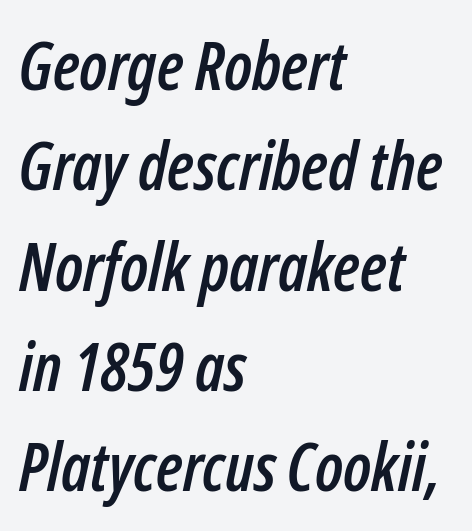
Q: Is the text italic (slanted)? A: Yes, it leans right by about 12 degrees.
Q: Is the text underlined? A: No.
Q: How is the paragraph aligned? A: Left-aligned.
Q: Is the spacing between letters normal or unusually wide? A: Normal.
Q: Is the spacing between lines tight, normal or loose? A: Normal.
Q: Width (condensed, normal, or wide)? A: Condensed.
Q: Stroke contrast? A: Low.
Q: x-height? A: Medium.
Q: Monospaced? A: No.
